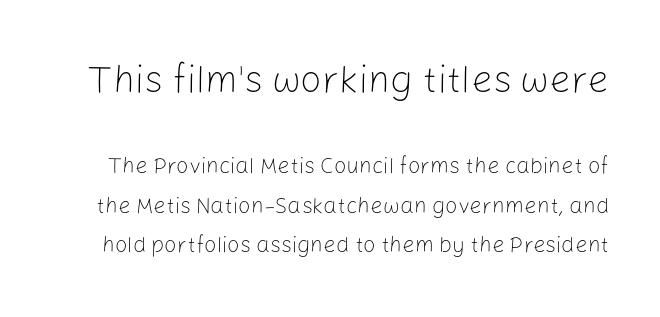
Q: Is the text bold? A: No.
Q: Is the text italic (slanted)? A: No, it is upright.
Q: Is the typeface a serif or a sans-serif typeface? A: Sans-serif.
Q: Is the text underlined? A: No.
Q: Is the spacing between letters normal or unusually wide? A: Normal.
Q: Which block of text is set in a larger size, the first (top) or the second (bottom)? A: The first (top) one.
Q: Width (condensed, normal, or wide)? A: Normal.
Q: Stroke contrast? A: Low.
Q: x-height? A: Medium.
Q: Monospaced? A: No.
